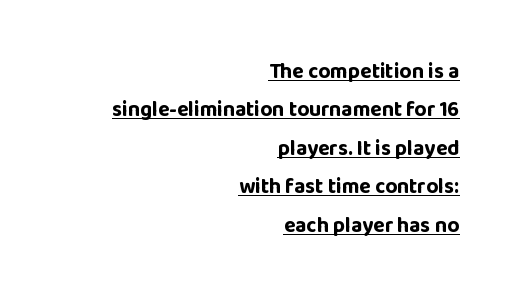
{"italic": "no", "bold": "yes", "underline": "yes", "align": "right", "line_spacing_ratio": 1.83, "letter_spacing": "normal", "letter_spacing_em": 0.0, "glyph_px": 21}
